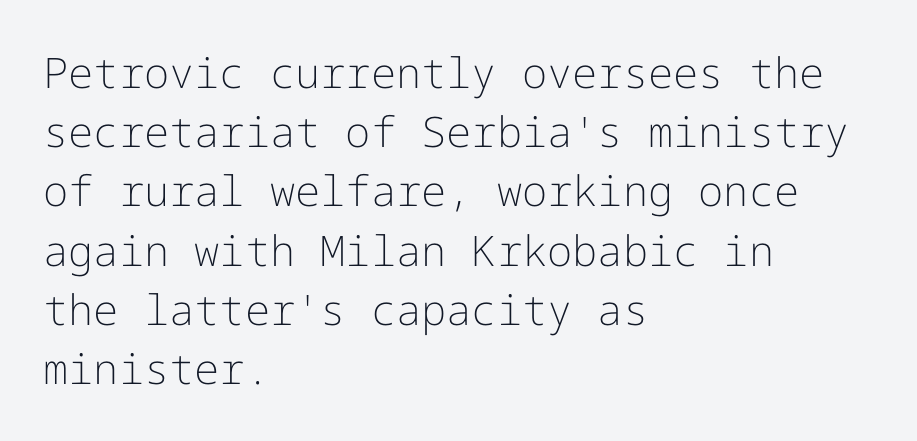
Posture: straight, roman, zero tilt. The rendering keeps characters at their native spacing. The font family rendered here belongs to the sans-serif group. These glyphs show unthickened strokes, regular width or finer.
